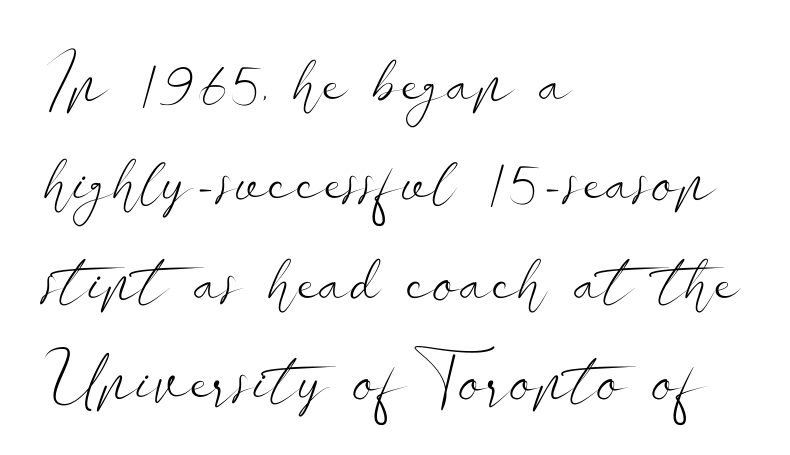
Descenders hang freely into open space. No heavy texture on the line: the type isn't bold. These lines sit exactly where default settings would place them. Spacing verdict: proportional, widths tailored to each character. The characters display no serif detailing; their extremities are plain.
